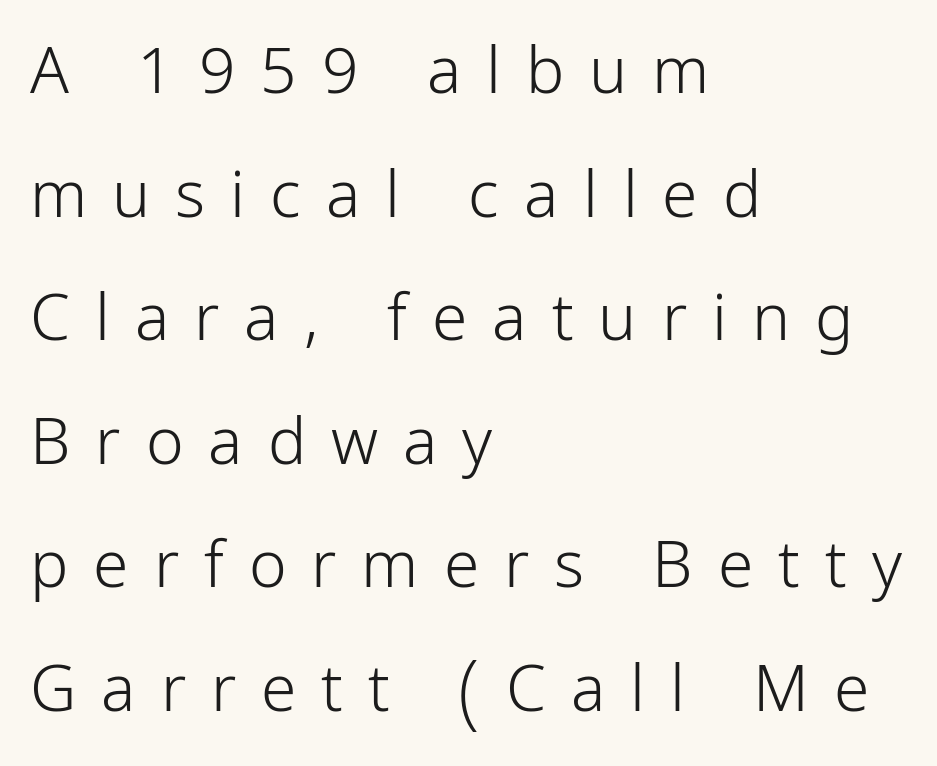
Q: Is the text bold? A: No.
Q: Is the text italic (slanted)? A: No, it is upright.
Q: Is the typeface a serif or a sans-serif typeface? A: Sans-serif.
Q: Is the text underlined? A: No.
Q: How is the paragraph aligned? A: Left-aligned.
Q: Is the spacing between letters normal or unusually wide? A: Unusually wide.
Q: Is the spacing between lines tight, normal or loose? A: Loose.
Q: Width (condensed, normal, or wide)? A: Condensed.
Q: Stroke contrast? A: Low.
Q: x-height? A: Medium.
Q: Monospaced? A: No.
